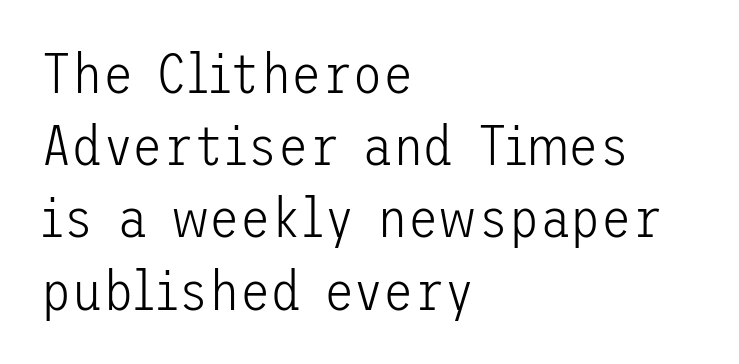
Q: Is the text bold? A: No.
Q: Is the text italic (slanted)? A: No, it is upright.
Q: Is the typeface a serif or a sans-serif typeface? A: Sans-serif.
Q: Is the text underlined? A: No.
Q: How is the paragraph aligned? A: Left-aligned.
Q: Is the spacing between letters normal or unusually wide? A: Normal.
Q: Is the spacing between lines tight, normal or loose? A: Normal.
Q: Width (condensed, normal, or wide)? A: Normal.
Q: Stroke contrast? A: Low.
Q: x-height? A: Medium.
